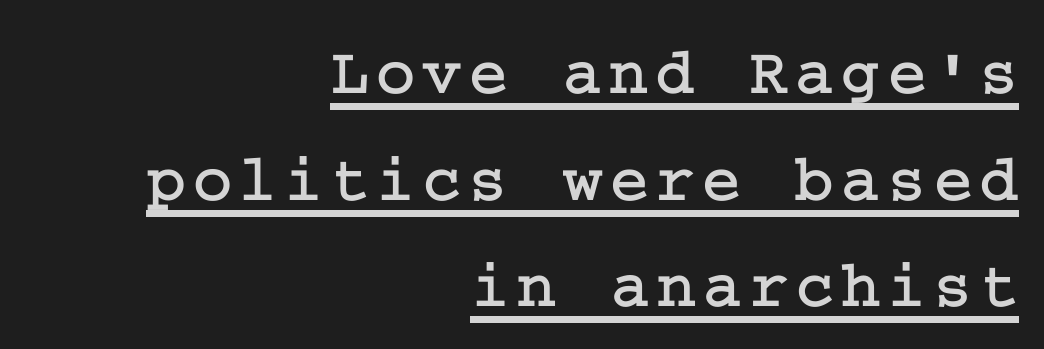
Notice how descenders clear the ascenders below comfortably — that's standard leading. The rendering shows small feet on the letterforms — a serif design. This is underlined copy, the kind a proofreader might mark for attention. The paragraph has a hard right edge and a soft left edge.
